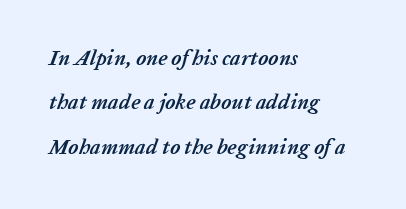
{"italic": "yes", "lean": "right", "slant_degrees": 20, "bold": "yes", "underline": "no", "align": "left", "line_spacing": "loose", "line_spacing_ratio": 2.11, "letter_spacing": "normal", "letter_spacing_em": 0.0, "glyph_px": 21}
